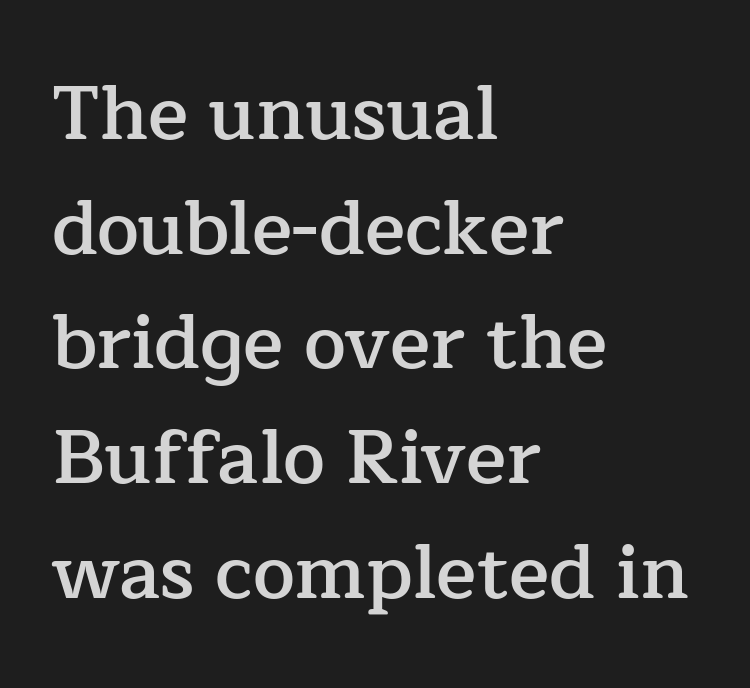
The image shows 75 px semibold serif type, upright; set left-aligned, normal line spacing (1.53x), normal letter spacing, not underlined; low stroke contrast and a medium x-height.
